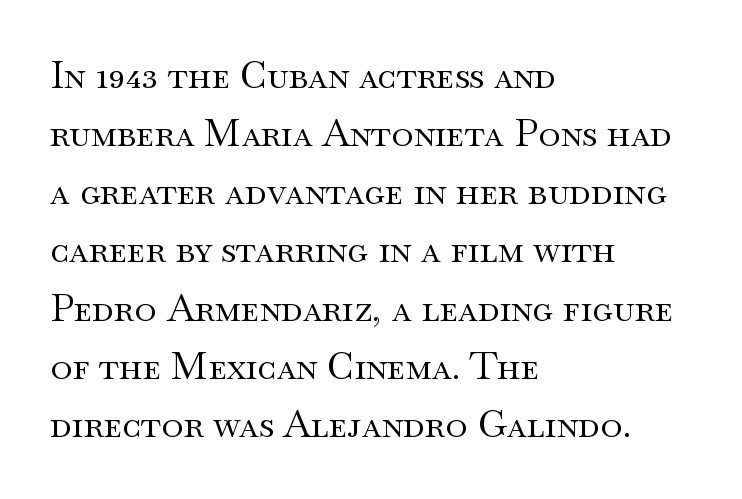
{"serif": "yes", "italic": "no", "bold": "no", "weight": "regular", "width": "wide", "stroke_contrast": "medium", "x_height": "small", "monospaced": "no", "underline": "no", "align": "left", "line_spacing": "normal", "line_spacing_ratio": 1.53, "letter_spacing": "normal", "letter_spacing_em": 0.0, "glyph_px": 38}
